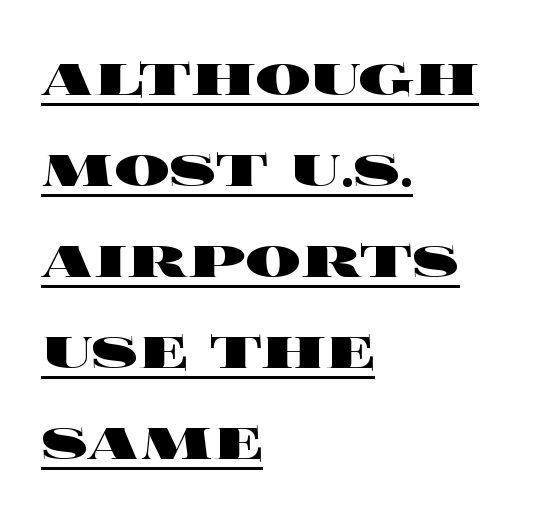
Heft: maximum for text — a bold. The string is rendered with underlining switched on. The space between consecutive lines is moderate. These lines stack with their left ends in a neat column. The face used here is rendered with its standard letterfit.
